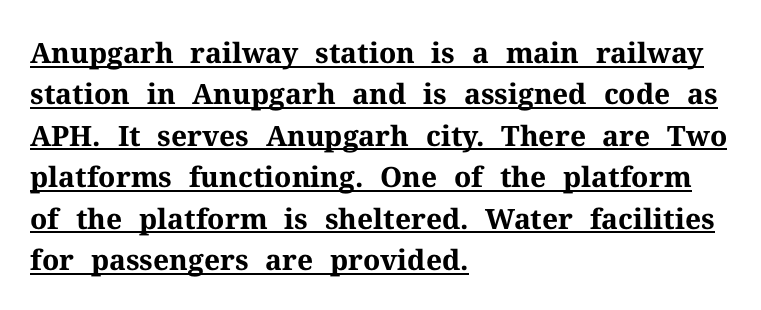
The image shows 28 px bold serif type, upright; set left-aligned, normal line spacing (1.48x), normal letter spacing, underlined; medium stroke contrast and a medium x-height.
